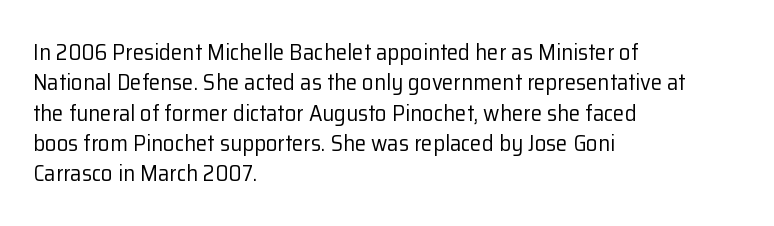
Q: Is the text bold? A: No.
Q: Is the text italic (slanted)? A: No, it is upright.
Q: Is the text underlined? A: No.
Q: How is the paragraph aligned? A: Left-aligned.
Q: Is the spacing between letters normal or unusually wide? A: Normal.
Q: Is the spacing between lines tight, normal or loose? A: Normal.
